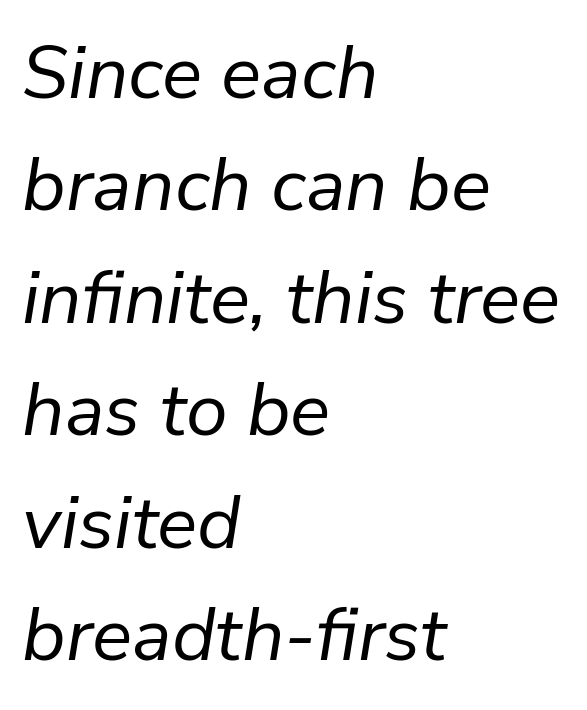
The leading is moderate, giving the passage an even texture. The rag falls on the right side of this text block. Each stroke keeps to a modest, everyday thickness or less. The type is set solid horizontally, with unmodified tracking.
